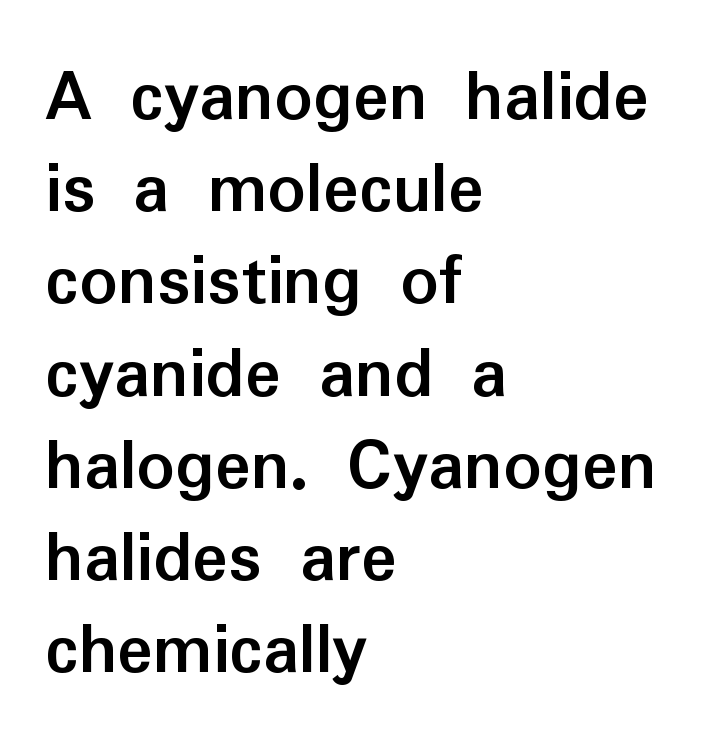
Q: Is the text bold? A: Yes.
Q: Is the text italic (slanted)? A: No, it is upright.
Q: Is the typeface a serif or a sans-serif typeface? A: Sans-serif.
Q: Is the text underlined? A: No.
Q: How is the paragraph aligned? A: Left-aligned.
Q: Is the spacing between letters normal or unusually wide? A: Normal.
Q: Width (condensed, normal, or wide)? A: Normal.
Q: Stroke contrast? A: Low.
Q: x-height? A: Medium.
Q: Monospaced? A: No.
